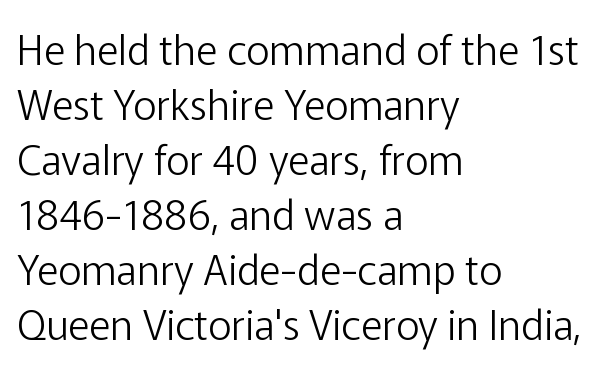
Q: Is the text bold? A: No.
Q: Is the text italic (slanted)? A: No, it is upright.
Q: Is the typeface a serif or a sans-serif typeface? A: Sans-serif.
Q: Is the text underlined? A: No.
Q: How is the paragraph aligned? A: Left-aligned.
Q: Is the spacing between letters normal or unusually wide? A: Normal.
Q: Is the spacing between lines tight, normal or loose? A: Normal.
Q: Width (condensed, normal, or wide)? A: Normal.
Q: Stroke contrast? A: Low.
Q: x-height? A: Medium.
Q: Monospaced? A: No.
